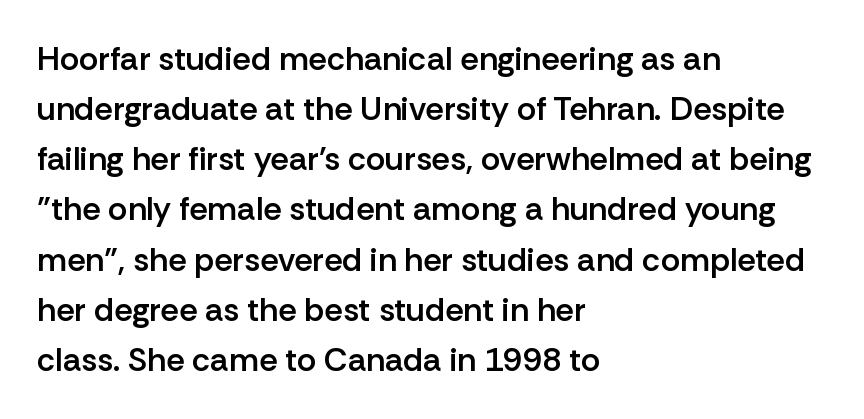
Looks like regular typesetting: each glyph gets only the width it needs. Normally led — the rows are evenly, conventionally spaced. Typographically, this falls in the sans-serif category. This is moderately heavy type, rendered in semibold. Ordinary non-slanted type is in use. The lines are quadded left.
